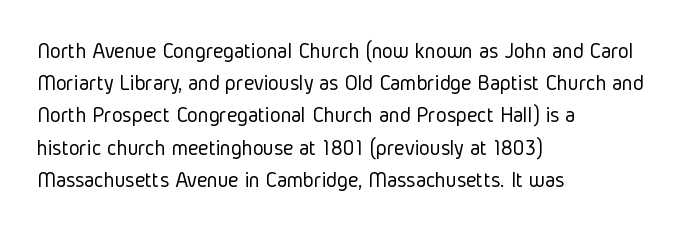
Q: Is the text bold? A: No.
Q: Is the text italic (slanted)? A: No, it is upright.
Q: Is the text underlined? A: No.
Q: How is the paragraph aligned? A: Left-aligned.
Q: Is the spacing between letters normal or unusually wide? A: Normal.
Q: Is the spacing between lines tight, normal or loose? A: Normal.
